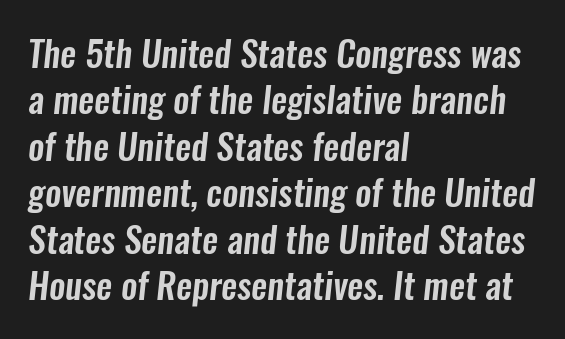
Spacing verdict: proportional, widths tailored to each character. The zone under the glyphs is completely vacant. Reading down the column, the eye jumps a familiar distance to each next line. Every row of glyphs begins at an identical x-position on the left. Words appear dense and cohesive because spacing is normal.
